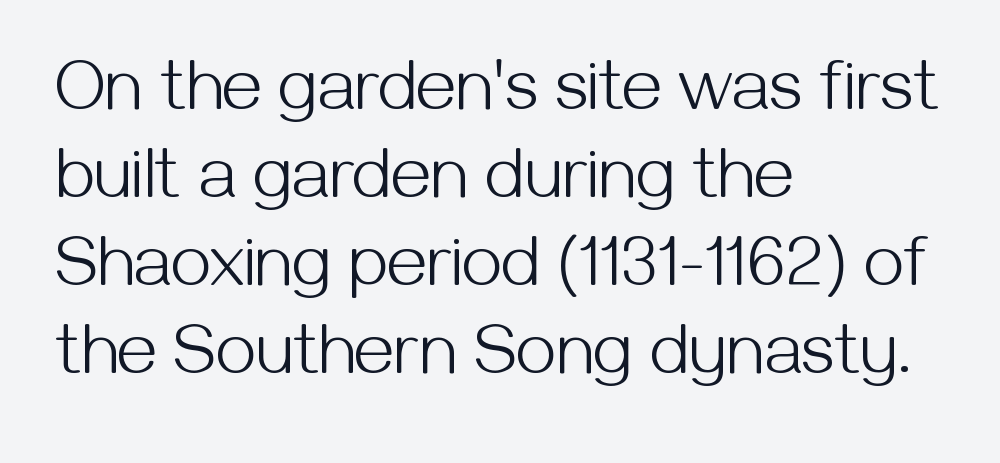
The image shows 72 px light sans-serif type, upright; set left-aligned, line spacing 1.22x, normal letter spacing, not underlined; medium stroke contrast and a medium x-height.
